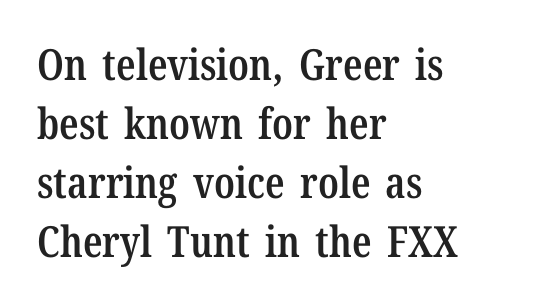
The image shows 43 px semibold, condensed serif type, upright; set left-aligned, normal line spacing (1.37x), normal letter spacing, not underlined; low stroke contrast and a medium x-height.
